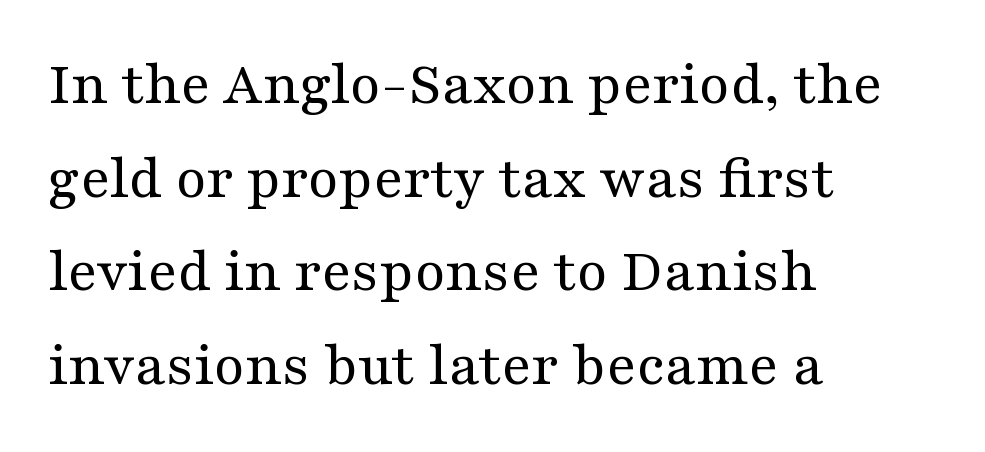
Q: Is the text bold? A: No.
Q: Is the text italic (slanted)? A: No, it is upright.
Q: Is the typeface a serif or a sans-serif typeface? A: Serif.
Q: Is the text underlined? A: No.
Q: How is the paragraph aligned? A: Left-aligned.
Q: Is the spacing between letters normal or unusually wide? A: Normal.
Q: Is the spacing between lines tight, normal or loose? A: Normal.
Q: Width (condensed, normal, or wide)? A: Wide.
Q: Stroke contrast? A: Medium.
Q: x-height? A: Medium.
Q: Monospaced? A: No.
